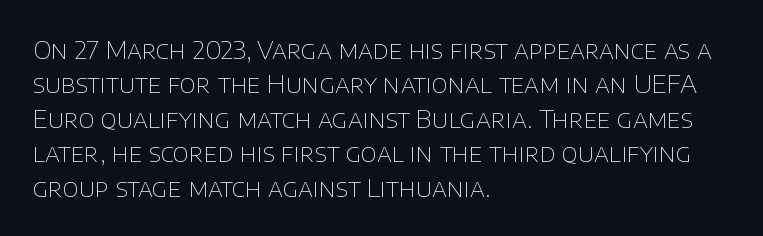
{"italic": "no", "bold": "no", "underline": "no", "align": "left", "line_spacing": "normal", "line_spacing_ratio": 1.38, "letter_spacing": "normal", "letter_spacing_em": 0.0, "glyph_px": 25}
